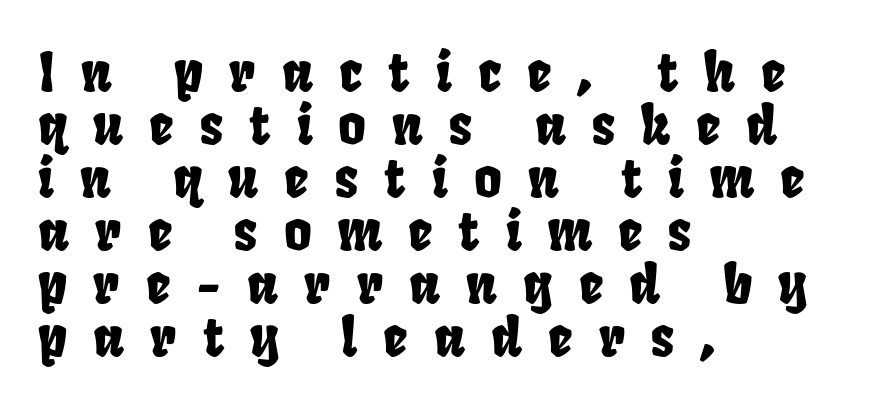
Glance below the letters and you will spot only blank space. The letters advance in unequal steps, a hallmark of proportional type. Is this a sans? Yes — the strokes have no serifs. If you drew a ruler down the left edge, every line would touch it. Horizontal bands of white between lines are thin slivers. Tracking here is generous; glyphs stand well apart from one another.
